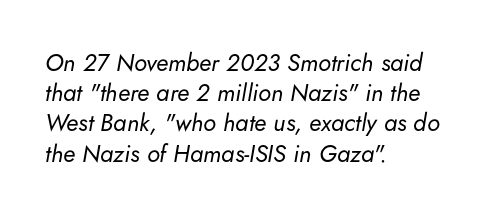
The string is rendered with underlining switched off. A classic flush-left, rag-right setting is used for this passage. Letter spacing: default. Is this a heavy cut? Hardly; it is regular or lighter. The line-height multiplier appears to be the usual default. Would a proofreader flag this as italicized? Yes.
